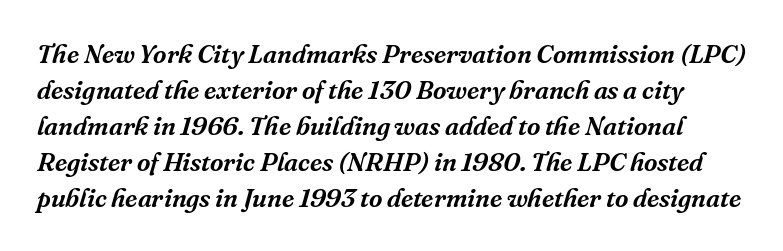
Decoration check: the copy has no underline. Evenly set lines give the paragraph a standard silhouette. Emphasis-style slanted type is in use. The passage shown has conventional tracking throughout.
